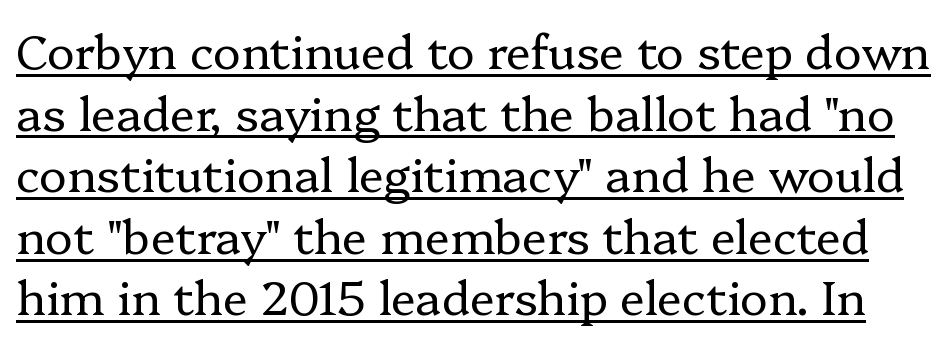
{"serif": "yes", "italic": "no", "bold": "no", "weight": "regular", "width": "normal", "stroke_contrast": "low", "x_height": "medium", "monospaced": "no", "underline": "yes", "line_spacing": "normal", "line_spacing_ratio": 1.31, "letter_spacing": "normal", "letter_spacing_em": 0.0, "glyph_px": 47}
